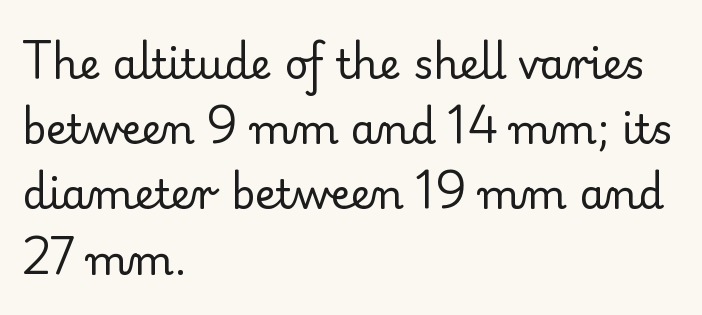
The image shows 41 px regular-weight serif type, upright; set left-aligned, normal line spacing (1.59x), normal letter spacing, not underlined; low stroke contrast and a small x-height.
